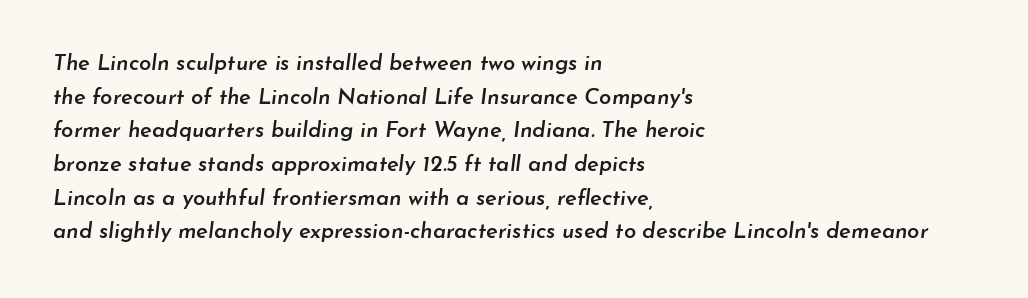
Q: Is the text bold? A: Semi-bold.
Q: Is the text italic (slanted)? A: Yes, it leans right by about 7 degrees.
Q: Is the text underlined? A: No.
Q: How is the paragraph aligned? A: Left-aligned.
Q: Is the spacing between letters normal or unusually wide? A: Normal.
Q: Is the spacing between lines tight, normal or loose? A: Normal.
